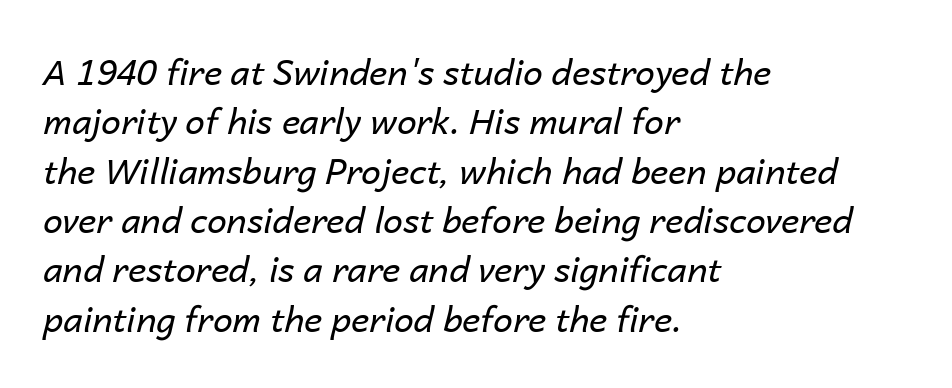
Weight: in the light-to-regular range. Think of a printed novel: that variable character pitch is what you see here. Quick note: italic. Notice how the passage keeps a crisp vertical edge on the left only. The specimen omits any rule beneath the text block's lines.
